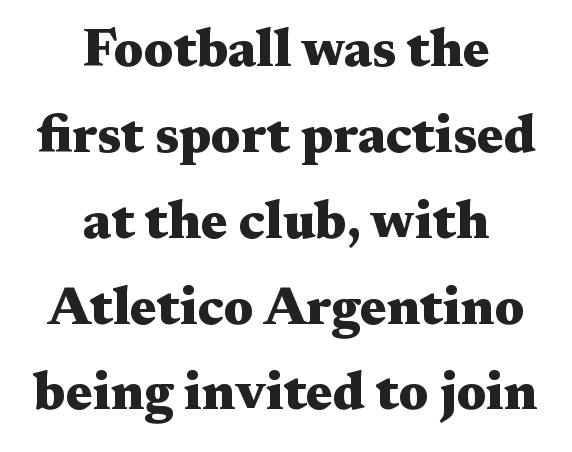
{"serif": "yes", "italic": "no", "bold": "yes", "weight": "heavy", "width": "wide", "stroke_contrast": "medium", "x_height": "medium", "monospaced": "no", "underline": "no", "align": "center", "line_spacing": "normal", "line_spacing_ratio": 1.62, "letter_spacing": "normal", "letter_spacing_em": 0.0, "glyph_px": 53}
